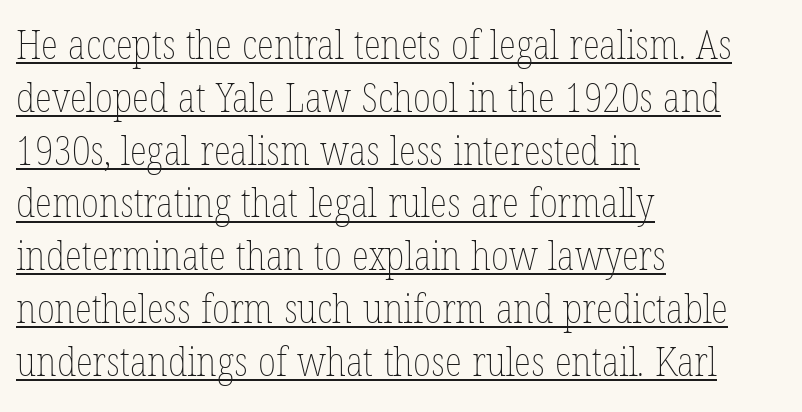
The image shows 40 px thin, condensed type, upright; set left-aligned, normal line spacing (1.32x), normal letter spacing, underlined; low stroke contrast and a medium x-height.
